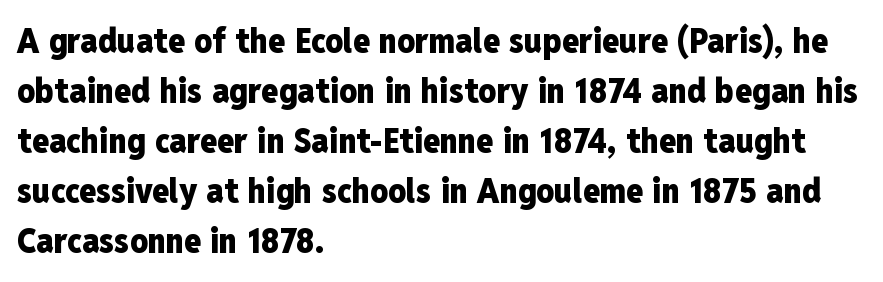
The image shows 35 px heavy, condensed sans-serif type, upright; set left-aligned, normal line spacing (1.43x), normal letter spacing, not underlined; low stroke contrast and a medium x-height.
